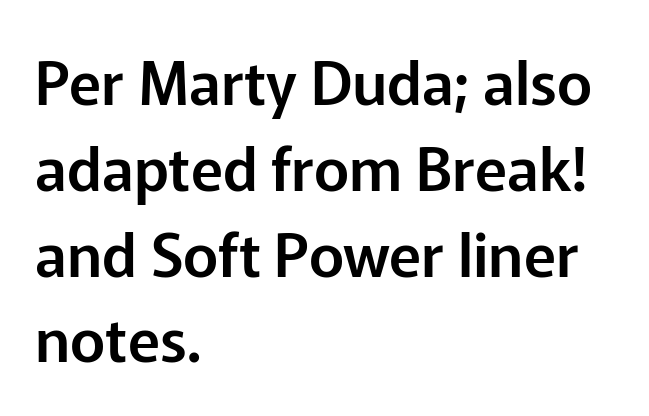
Q: Is the text italic (slanted)? A: No, it is upright.
Q: Is the typeface a serif or a sans-serif typeface? A: Sans-serif.
Q: Is the text underlined? A: No.
Q: How is the paragraph aligned? A: Left-aligned.
Q: Is the spacing between letters normal or unusually wide? A: Normal.
Q: Is the spacing between lines tight, normal or loose? A: Normal.
Q: Width (condensed, normal, or wide)? A: Normal.
Q: Stroke contrast? A: Low.
Q: x-height? A: Medium.
Q: Monospaced? A: No.
